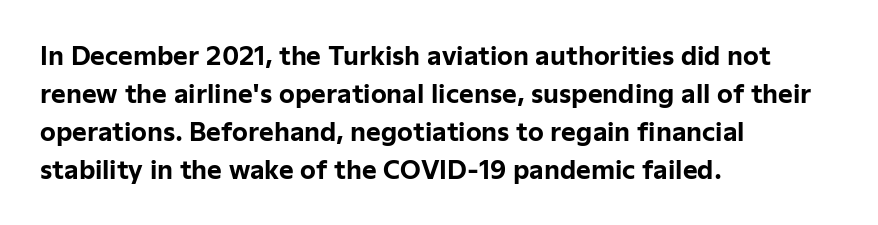
The image shows 25 px bold type, upright; set left-aligned, normal line spacing (1.52x), normal letter spacing, not underlined.
